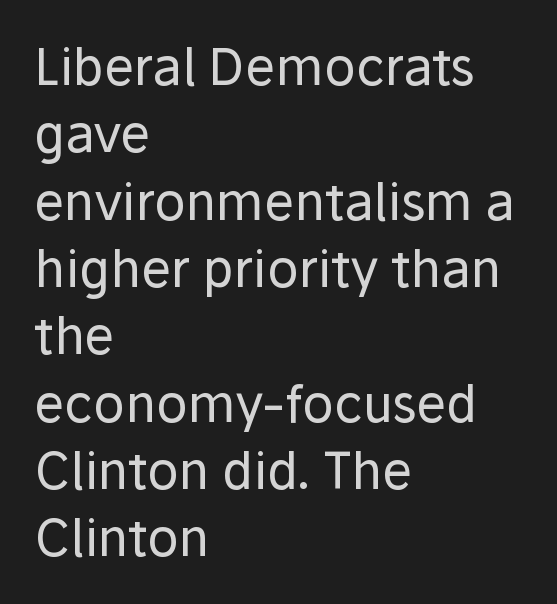
The weight tops out at a normal text grade. Normally led — the rows are evenly, conventionally spaced. If you drew a line through each stem, it would be perfectly vertical. Is this a fixed-width face? No — the glyphs have proportional, varying widths. Note: no serifs on the glyphs.
